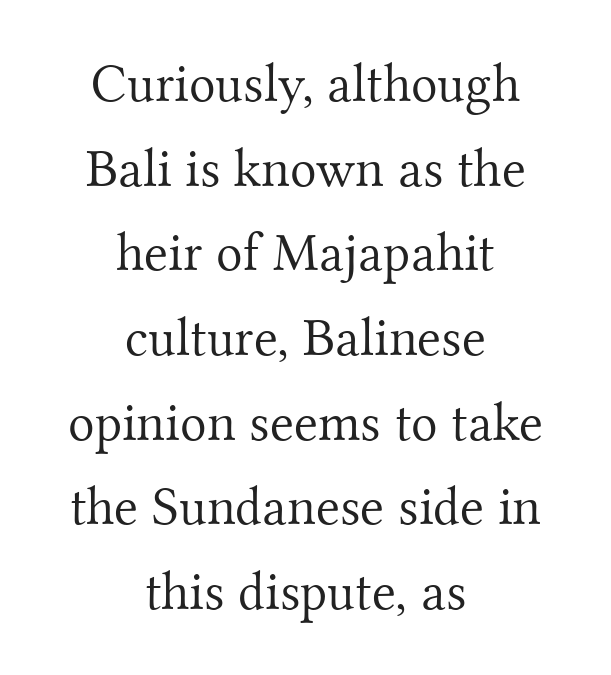
Leading matches the norm, producing a regular column. Nobody drew a line under any word here. Yep, those are serifs on the letters. This sample uses an upright cut, with every glyph sitting square on the baseline.
